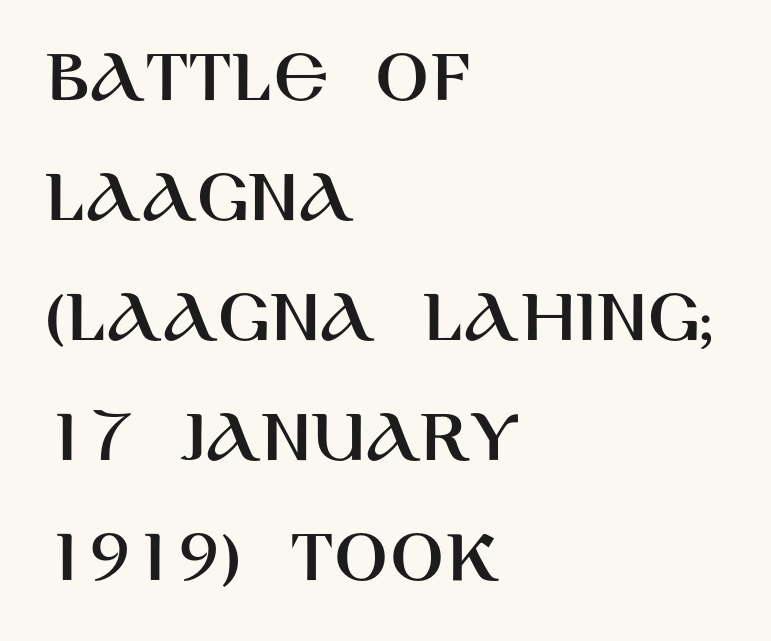
Q: Is the text italic (slanted)? A: No, it is upright.
Q: Is the typeface a serif or a sans-serif typeface? A: Sans-serif.
Q: Is the text underlined? A: No.
Q: How is the paragraph aligned? A: Left-aligned.
Q: Is the spacing between letters normal or unusually wide? A: Normal.
Q: Is the spacing between lines tight, normal or loose? A: Normal.
Q: Width (condensed, normal, or wide)? A: Normal.
Q: Stroke contrast? A: High.
Q: x-height? A: Large.
Q: Monospaced? A: No.
